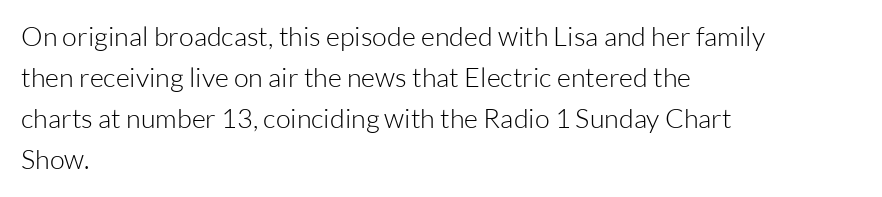
Q: Is the text bold? A: No.
Q: Is the text italic (slanted)? A: No, it is upright.
Q: Is the text underlined? A: No.
Q: How is the paragraph aligned? A: Left-aligned.
Q: Is the spacing between letters normal or unusually wide? A: Normal.
Q: Is the spacing between lines tight, normal or loose? A: Normal.
